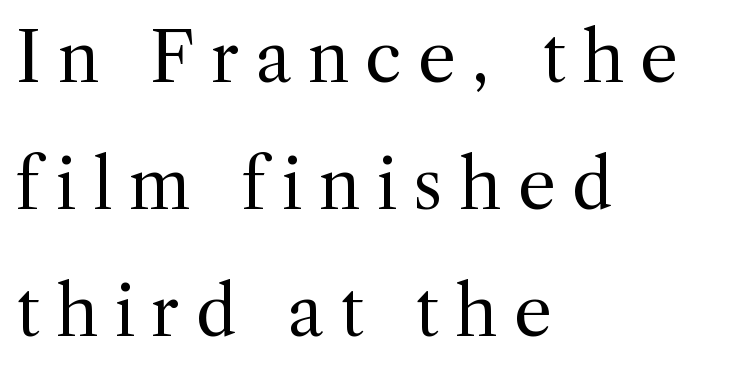
The image shows 68 px regular-weight serif type, upright; set left-aligned, line spacing 1.87x, unusually wide letter spacing (+0.24 em), not underlined; a medium x-height.
